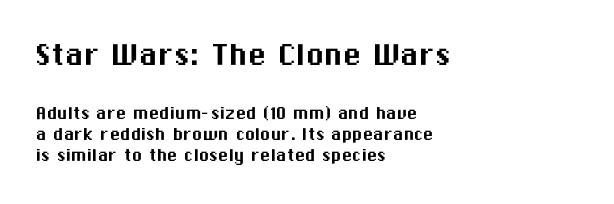
This sample has the flowing, uneven cadence of proportional lettering. Letterform terminals end flat and unadorned throughout the passage. Posture: straight, roman, zero tilt. A bare baseline throughout the passage. Is the lower block the larger one? No — the upper block carries the bigger type. What stands out about the letter spacing? Nothing — it is the standard amount.
